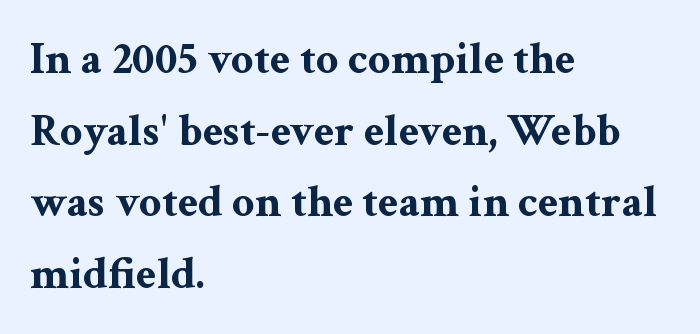
{"serif": "yes", "italic": "no", "bold": "yes", "weight": "bold", "width": "wide", "stroke_contrast": "medium", "x_height": "medium", "monospaced": "no", "underline": "no", "align": "left", "line_spacing": "normal", "line_spacing_ratio": 1.59, "letter_spacing": "normal", "letter_spacing_em": 0.0, "glyph_px": 45}
